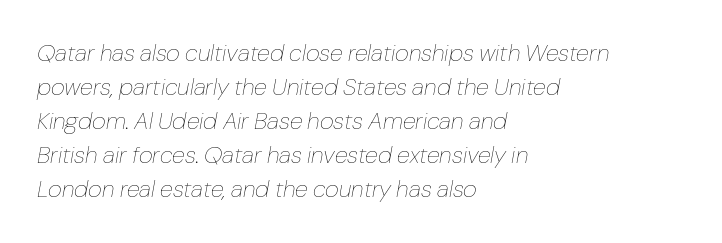
Typeset ragged right — the left edge is the straight one. Underline: absent. Looking at the ascenders, they clearly lean. The lines sit at an ordinary, default distance from one another. Is the letter spacing exaggerated? No — it looks like the ordinary default. Stem width sits at or under what a default text font uses.
